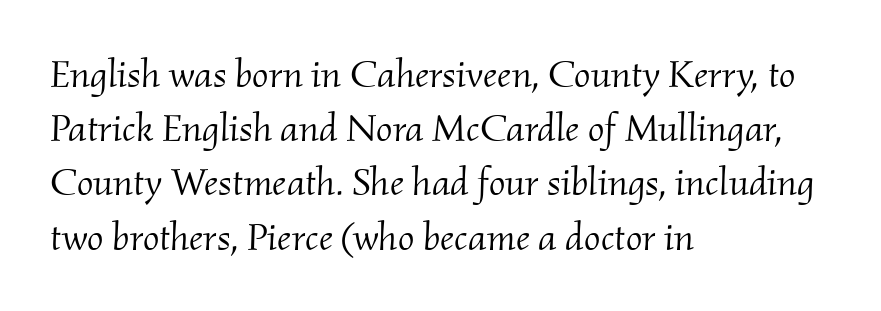
{"serif": "yes", "italic": "yes", "lean": "right", "slant_degrees": 2, "bold": "no", "weight": "light", "width": "normal", "stroke_contrast": "medium", "x_height": "small", "monospaced": "no", "underline": "no", "align": "left", "line_spacing": "normal", "line_spacing_ratio": 1.39, "letter_spacing": "normal", "letter_spacing_em": 0.0, "glyph_px": 39}
